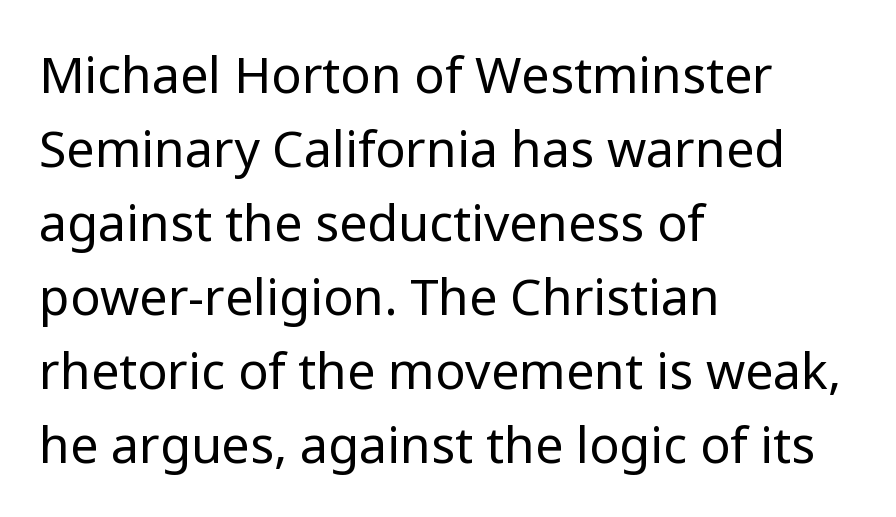
Q: Is the text bold? A: No.
Q: Is the text italic (slanted)? A: No, it is upright.
Q: Is the typeface a serif or a sans-serif typeface? A: Sans-serif.
Q: Is the text underlined? A: No.
Q: How is the paragraph aligned? A: Left-aligned.
Q: Is the spacing between letters normal or unusually wide? A: Normal.
Q: Is the spacing between lines tight, normal or loose? A: Normal.
Q: Width (condensed, normal, or wide)? A: Normal.
Q: Stroke contrast? A: Low.
Q: x-height? A: Medium.
Q: Monospaced? A: No.
